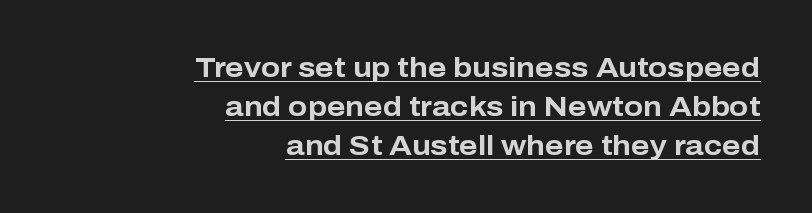
Teacher's note: observe the even right margin — that is flush-right alignment. Glyph-to-glyph distance matches everyday printed text. It's the straight-up-and-down kind of type. The line-height multiplier appears to be the usual default. As a designer I'd log this as weight 700, bold. What decoration does the sample have? An underline.
